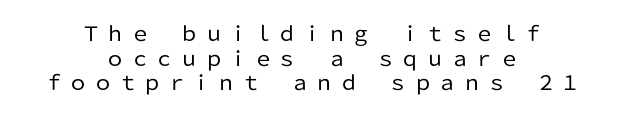
{"italic": "no", "bold": "no", "underline": "no", "align": "center", "line_spacing_ratio": 1.23, "letter_spacing": "wide", "letter_spacing_em": 0.23, "glyph_px": 20}
